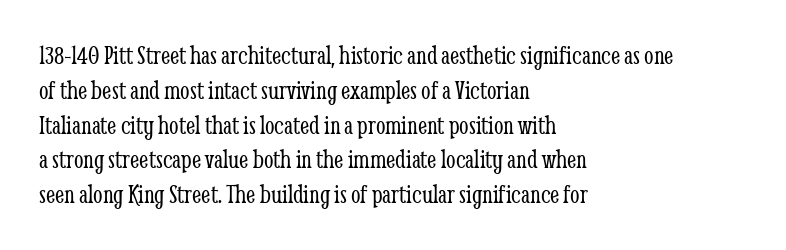
Q: Is the text bold? A: No.
Q: Is the text italic (slanted)? A: No, it is upright.
Q: Is the text underlined? A: No.
Q: How is the paragraph aligned? A: Left-aligned.
Q: Is the spacing between letters normal or unusually wide? A: Normal.
Q: Is the spacing between lines tight, normal or loose? A: Normal.
